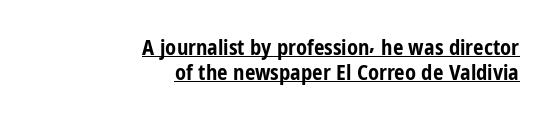
Q: Is the text bold? A: Yes.
Q: Is the text italic (slanted)? A: No, it is upright.
Q: Is the text underlined? A: Yes.
Q: How is the paragraph aligned? A: Right-aligned.
Q: Is the spacing between letters normal or unusually wide? A: Normal.
